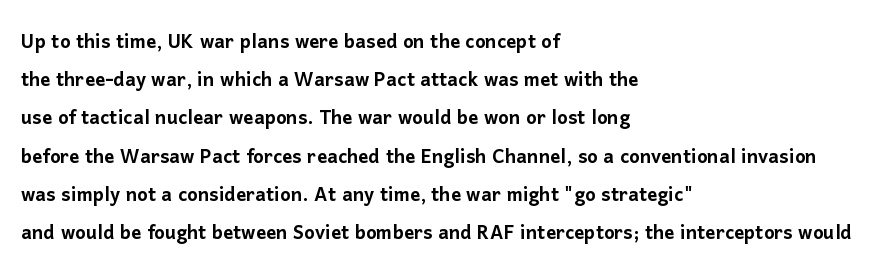
{"italic": "no", "underline": "no", "align": "left", "line_spacing": "normal", "line_spacing_ratio": 1.53, "letter_spacing": "normal", "letter_spacing_em": 0.0, "glyph_px": 25}
